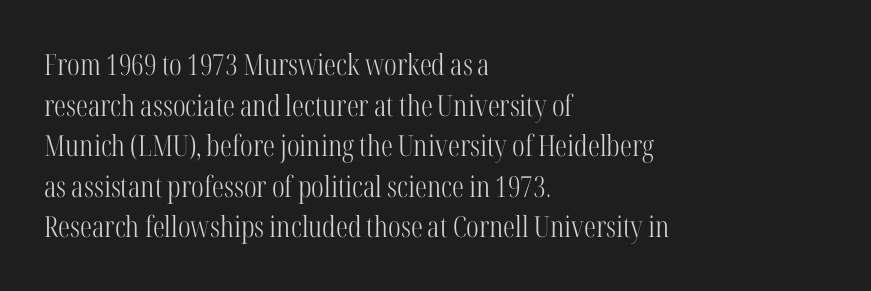
{"serif": "yes", "italic": "no", "bold": "no", "weight": "light", "width": "condensed", "stroke_contrast": "high", "x_height": "medium", "monospaced": "no", "underline": "no", "align": "left", "line_spacing": "normal", "line_spacing_ratio": 1.4, "letter_spacing": "normal", "letter_spacing_em": 0.0, "glyph_px": 29}
